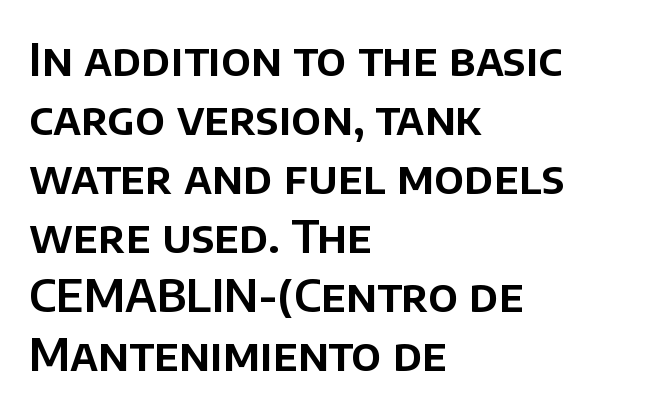
You could not count columns in this text — the font is proportionally spaced. Caption: standard tracking, unaltered. Where is the straight margin? On the left. A normal amount of white space separates one row of letters from the next. Glance below the letters and you will spot only blank space. Notice how the stems are strictly vertical — no italics here.
